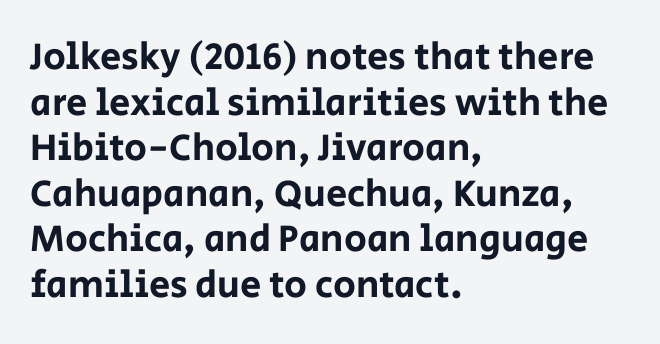
The image shows 38 px sans-serif type, upright; set left-aligned, line spacing 1.2x, normal letter spacing, not underlined; low stroke contrast and a large x-height.
